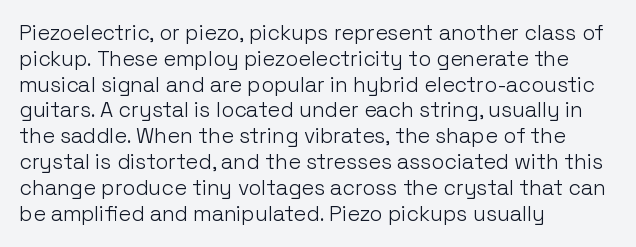
The image shows 21 px text type, upright; set left-aligned, line spacing 1.23x, normal letter spacing, not underlined.
